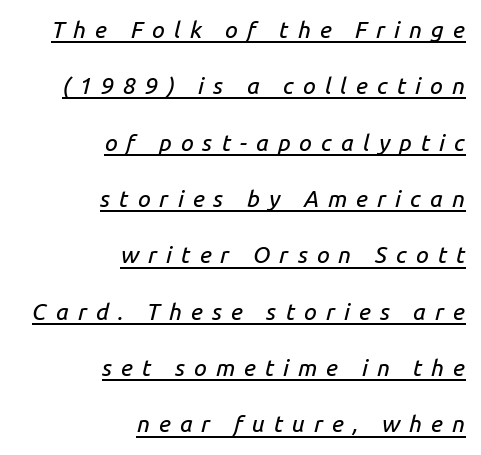
Q: Is the text italic (slanted)? A: Yes, it leans right by about 14 degrees.
Q: Is the text underlined? A: Yes.
Q: How is the paragraph aligned? A: Right-aligned.
Q: Is the spacing between letters normal or unusually wide? A: Unusually wide.
Q: Is the spacing between lines tight, normal or loose? A: Loose.
